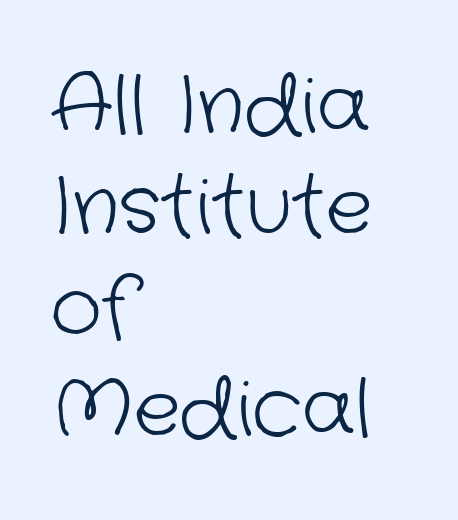
The image shows 79 px light sans-serif type; set left-aligned, normal line spacing (1.28x), normal letter spacing, not underlined; low stroke contrast and a medium x-height.
